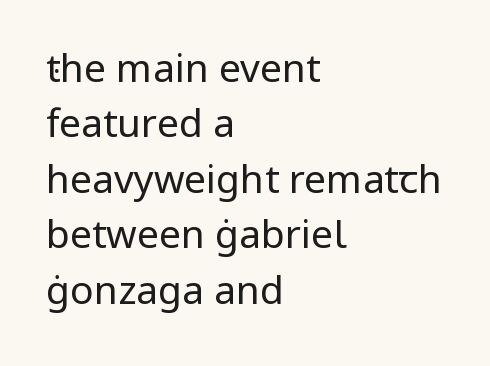
The image shows 39 px regular-weight sans-serif type, upright; set left-aligned, normal line spacing (1.42x), normal letter spacing, not underlined; low stroke contrast and a medium x-height.
